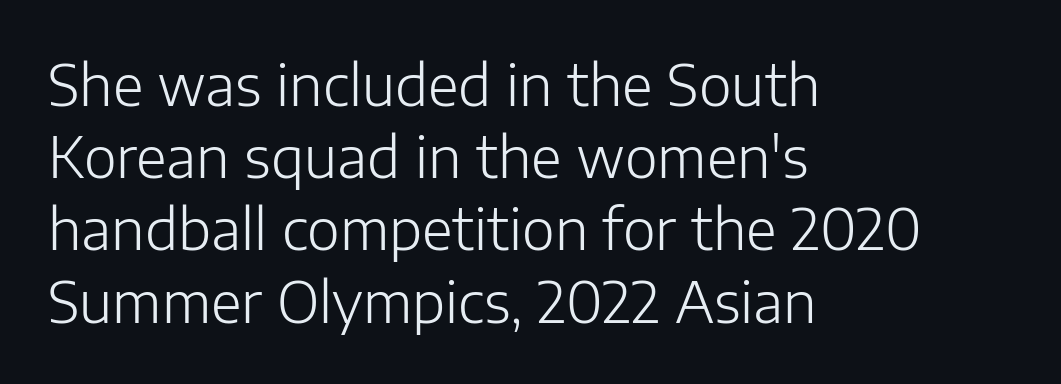
Italic: no, the glyphs are upright roman. The font family rendered here belongs to the sans-serif group. Each row of text sits above clean, open space. Do the characters align in a grid? No, the font is proportional.
